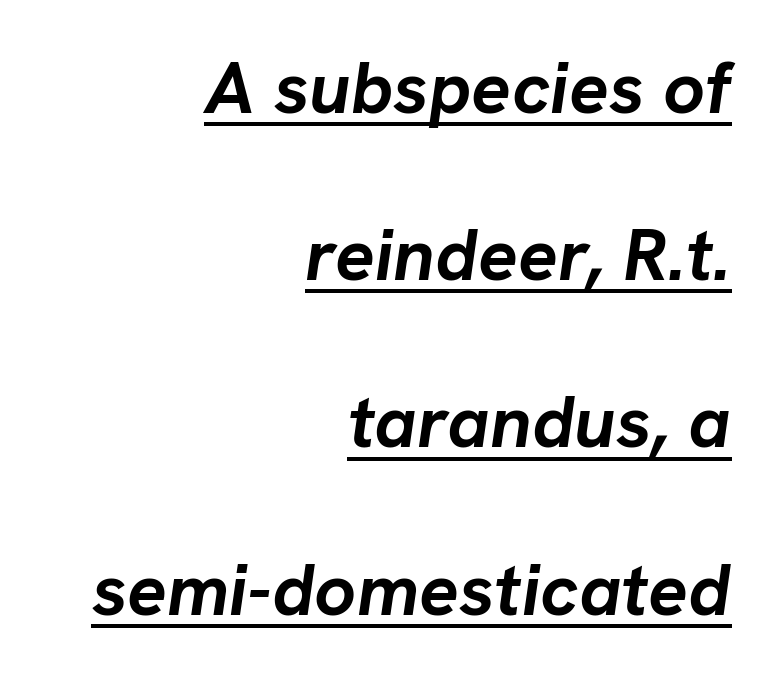
The image shows 74 px semibold type, italic (leaning right); set right-aligned, loose line spacing (2.26x), normal letter spacing, underlined; low stroke contrast and a medium x-height.
